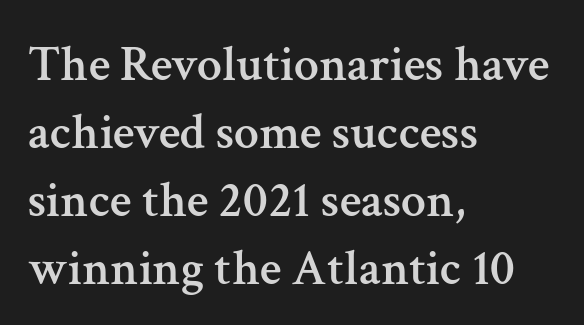
The image shows 50 px serif type, upright; set left-aligned, normal line spacing (1.36x), normal letter spacing, not underlined; medium stroke contrast and a medium x-height.
